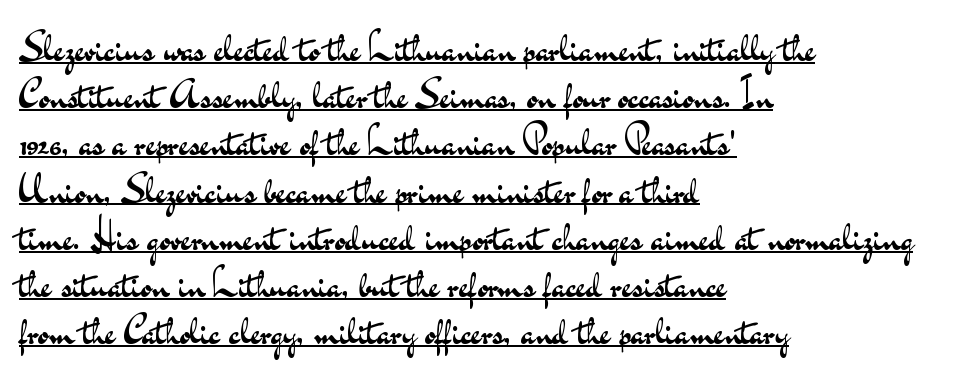
Q: Is the text bold? A: No.
Q: Is the text italic (slanted)? A: Yes.
Q: Is the typeface a serif or a sans-serif typeface? A: Sans-serif.
Q: Is the text underlined? A: Yes.
Q: How is the paragraph aligned? A: Left-aligned.
Q: Is the spacing between letters normal or unusually wide? A: Normal.
Q: Width (condensed, normal, or wide)? A: Wide.
Q: Stroke contrast? A: Medium.
Q: x-height? A: Small.
Q: Monospaced? A: No.
